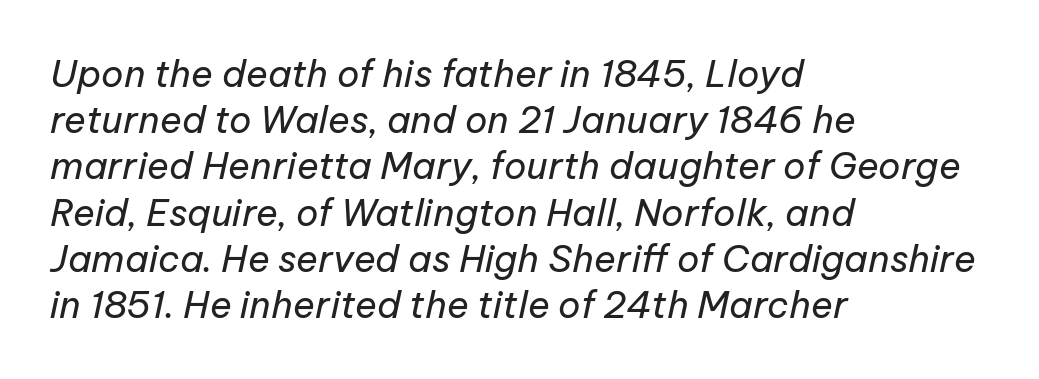
The image shows 37 px regular-weight type, italic (leaning right); set left-aligned, normal line spacing (1.25x), normal letter spacing, not underlined; low stroke contrast and a medium x-height.
